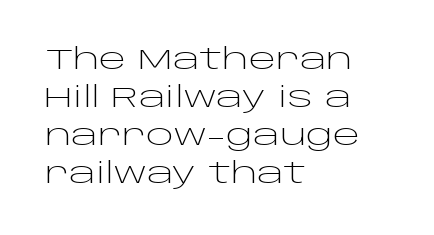
The image shows 29 px light, wide sans-serif type, upright; set left-aligned, normal line spacing (1.31x), normal letter spacing, not underlined; low stroke contrast and a large x-height.
